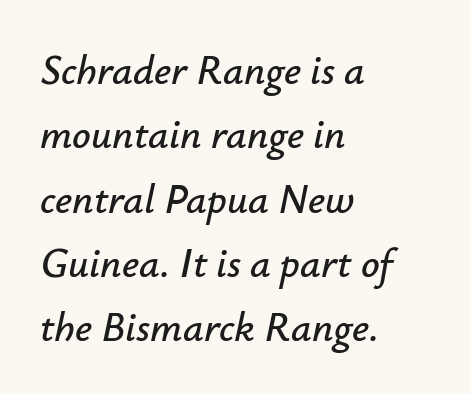
Glance below the letters and you will spot only blank space. Spacing verdict: proportional, widths tailored to each character. Is the type slanted? Yes — the strokes lean at a clear angle. Students, observe: this is what conventionally led text looks like. Spacing between characters is what you'd get straight out of the box. Leftover space on each line is placed entirely after the last word.
